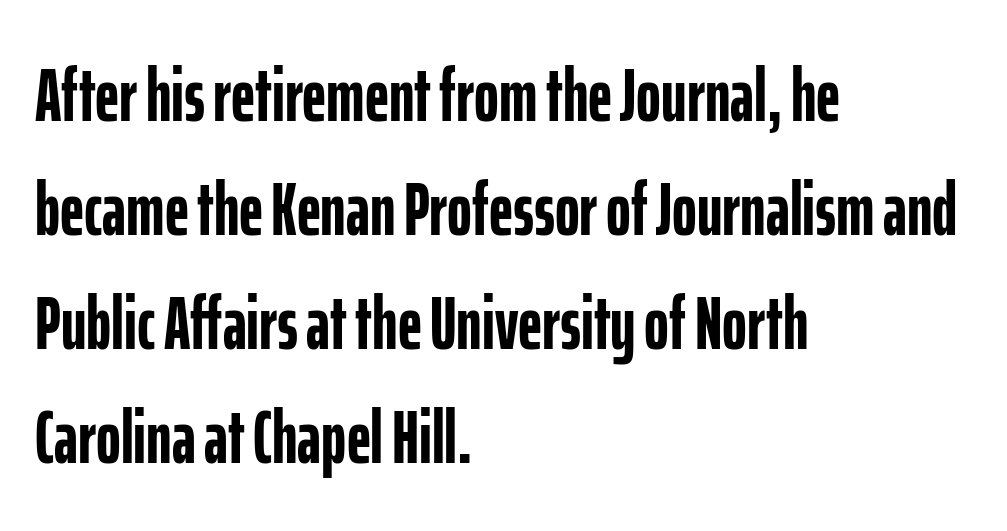
{"serif": "no", "italic": "no", "bold": "yes", "weight": "semibold", "width": "condensed", "stroke_contrast": "low", "x_height": "medium", "monospaced": "no", "underline": "no", "align": "left", "line_spacing": "normal", "line_spacing_ratio": 1.52, "letter_spacing": "normal", "letter_spacing_em": 0.0, "glyph_px": 75}
